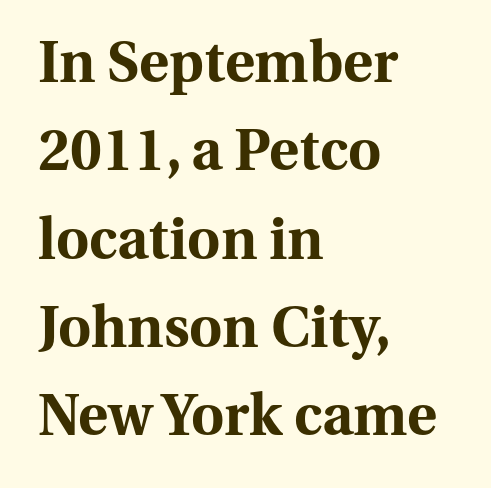
The image shows 57 px bold serif type, upright; set left-aligned, normal line spacing (1.55x), normal letter spacing, not underlined; medium stroke contrast and a medium x-height.
